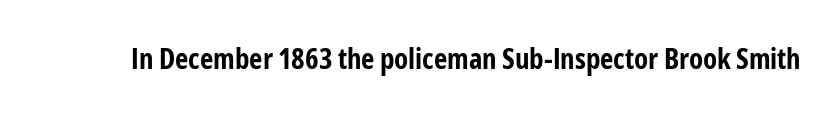
Q: Is the text bold? A: Yes.
Q: Is the text italic (slanted)? A: No, it is upright.
Q: Is the typeface a serif or a sans-serif typeface? A: Sans-serif.
Q: Is the text underlined? A: No.
Q: Is the spacing between letters normal or unusually wide? A: Normal.
Q: Width (condensed, normal, or wide)? A: Condensed.
Q: Stroke contrast? A: Low.
Q: x-height? A: Medium.
Q: Monospaced? A: No.
